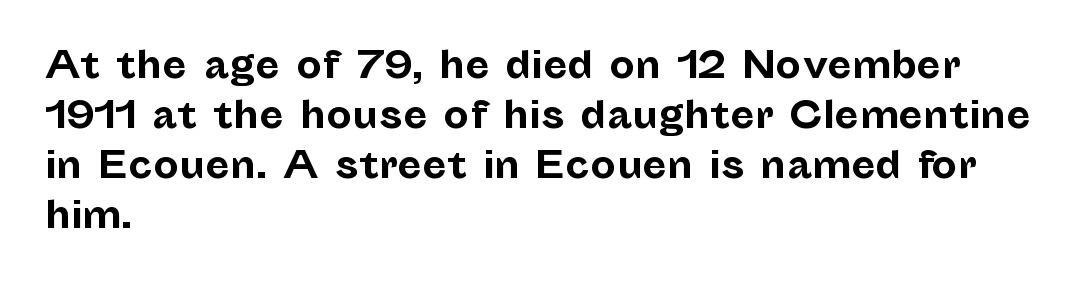
{"serif": "no", "italic": "no", "bold": "yes", "weight": "bold", "width": "normal", "stroke_contrast": "low", "x_height": "medium", "monospaced": "no", "underline": "no", "align": "left", "line_spacing": "normal", "line_spacing_ratio": 1.39, "letter_spacing": "normal", "letter_spacing_em": 0.0, "glyph_px": 36}
